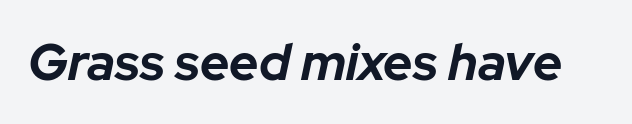
{"italic": "yes", "lean": "right", "slant_degrees": 12, "bold": "yes", "weight": "bold", "width": "normal", "stroke_contrast": "low", "x_height": "medium", "monospaced": "no", "underline": "no", "letter_spacing": "normal", "letter_spacing_em": 0.0, "glyph_px": 51}
